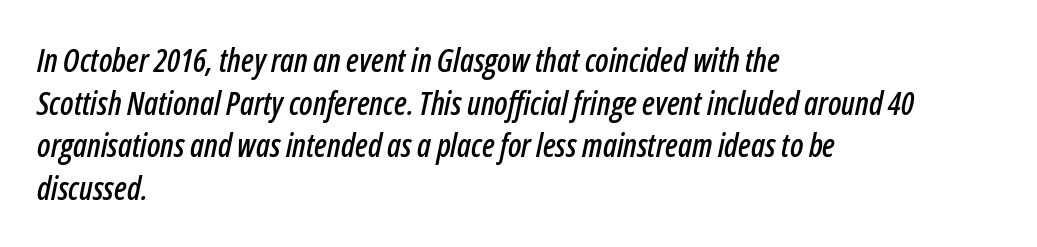
{"italic": "yes", "lean": "right", "slant_degrees": 12, "width": "condensed", "stroke_contrast": "low", "x_height": "medium", "monospaced": "no", "underline": "no", "align": "left", "line_spacing": "normal", "line_spacing_ratio": 1.33, "letter_spacing": "normal", "letter_spacing_em": 0.0, "glyph_px": 32}
